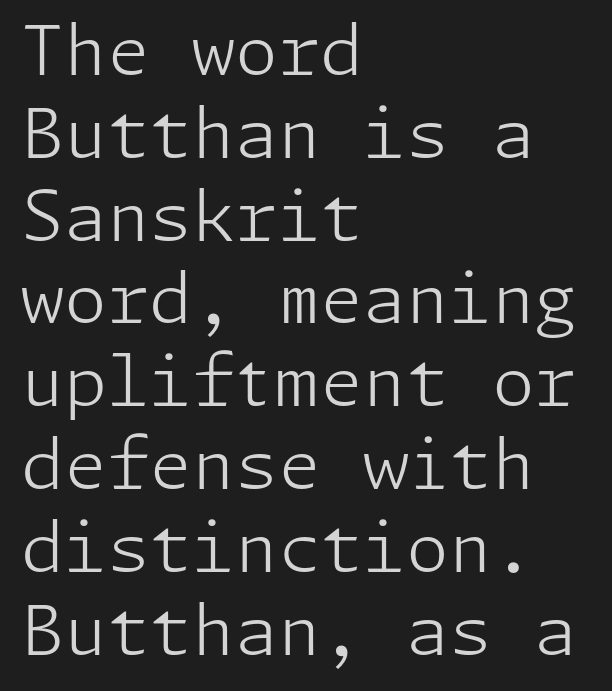
Q: Is the text bold? A: No.
Q: Is the text italic (slanted)? A: No, it is upright.
Q: Is the typeface a serif or a sans-serif typeface? A: Sans-serif.
Q: Is the text underlined? A: No.
Q: How is the paragraph aligned? A: Left-aligned.
Q: Is the spacing between letters normal or unusually wide? A: Normal.
Q: Width (condensed, normal, or wide)? A: Normal.
Q: Stroke contrast? A: Low.
Q: x-height? A: Medium.
